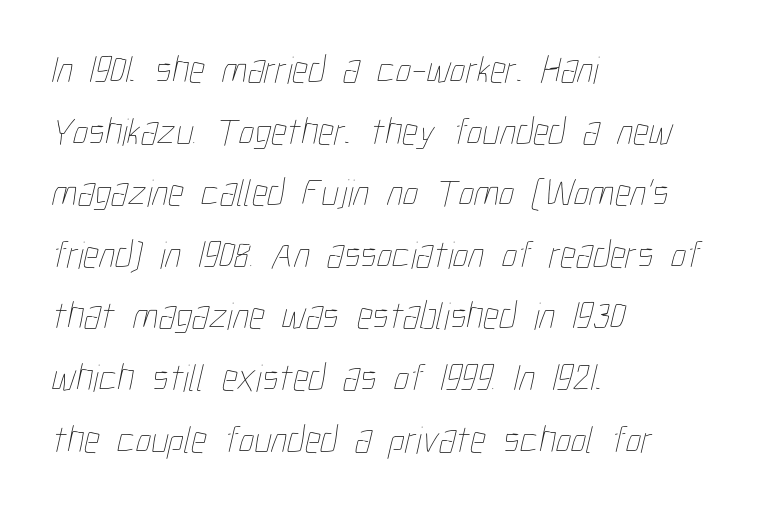
Q: Is the text bold? A: No.
Q: Is the text underlined? A: No.
Q: How is the paragraph aligned? A: Left-aligned.
Q: Is the spacing between letters normal or unusually wide? A: Normal.
Q: Is the spacing between lines tight, normal or loose? A: Normal.
Q: Width (condensed, normal, or wide)? A: Condensed.
Q: Stroke contrast? A: Low.
Q: x-height? A: Medium.
Q: Monospaced? A: No.
